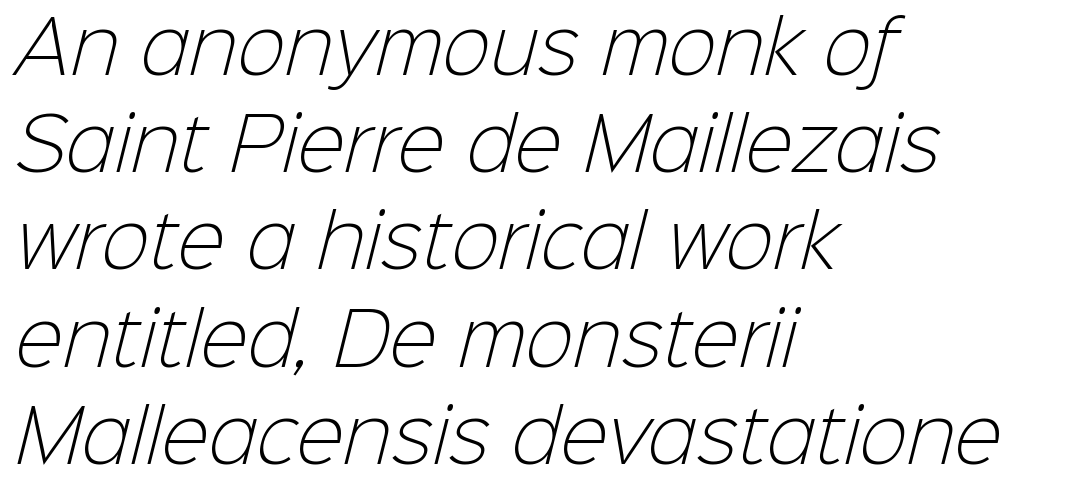
Nope, no serifs anywhere on these letters. Regular leading. A typesetter would call this zero additional tracking. The foot of each line stays bare and open. Is the type heavy? It reads as light-to-regular instead. These lines stack with their left ends in a neat column.
